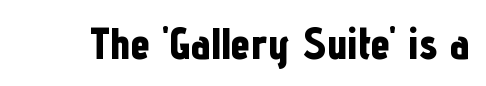
Q: Is the text bold? A: Yes.
Q: Is the text italic (slanted)? A: No, it is upright.
Q: Is the typeface a serif or a sans-serif typeface? A: Sans-serif.
Q: Is the text underlined? A: No.
Q: Is the spacing between letters normal or unusually wide? A: Normal.
Q: Width (condensed, normal, or wide)? A: Condensed.
Q: Stroke contrast? A: Low.
Q: x-height? A: Medium.
Q: Monospaced? A: No.
